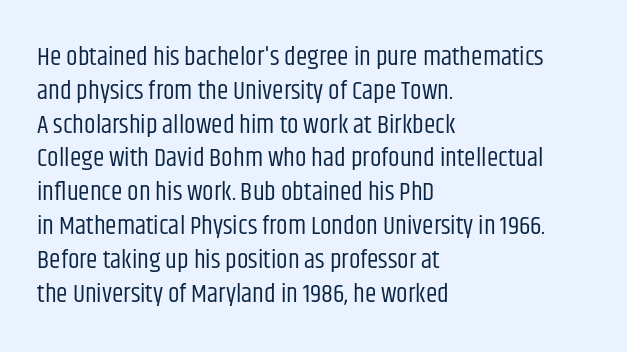
The image shows 26 px text type, upright; set left-aligned, normal line spacing (1.3x), normal letter spacing, not underlined.
